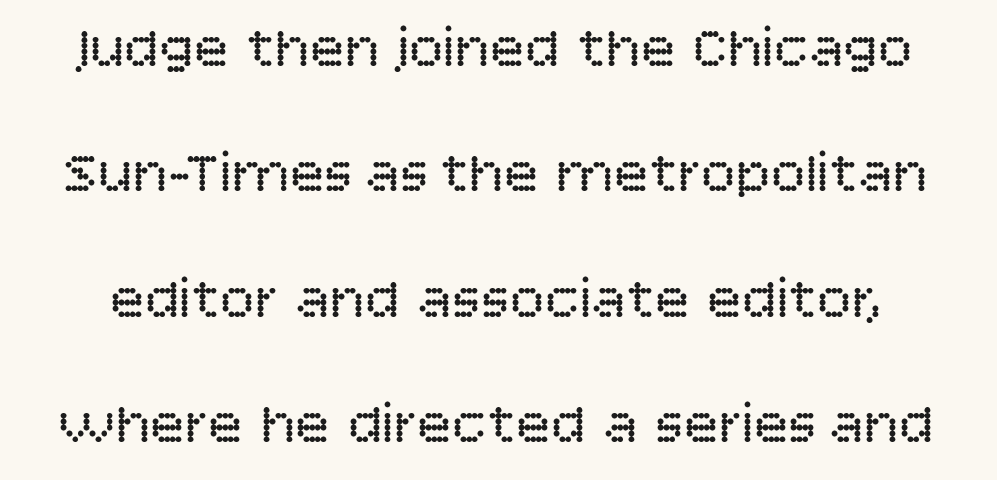
The type family on display is of the sans-serif kind. Whoever set this chose breathing room over compactness in the vertical rhythm. Weight: in the light-to-regular range. A typesetter would call this proportional, since set widths differ per character. Words appear dense and cohesive because spacing is normal.
